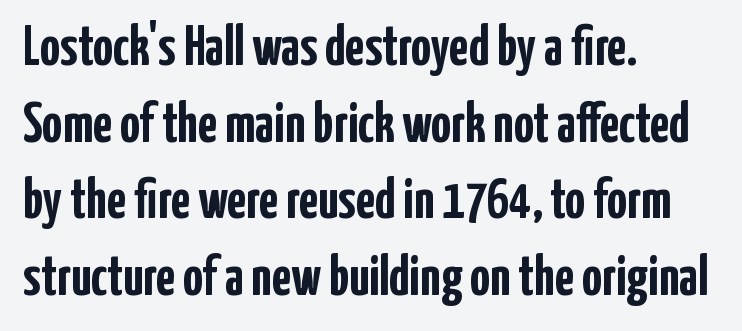
Does the leading feel generous? No, just average. Check where the strokes stop: nothing finishes them off — pure sans. The letters stand upright; this is a roman face. Does extra space separate the letters? No, they use regular spacing.
